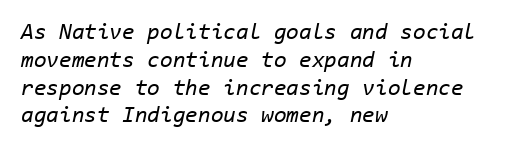
This rendering uses left alignment, leaving the right contour irregular. Posture: slanted. There is no visible air inserted between adjacent glyphs. Heft: none added — not bold. The words here are not underlined.
